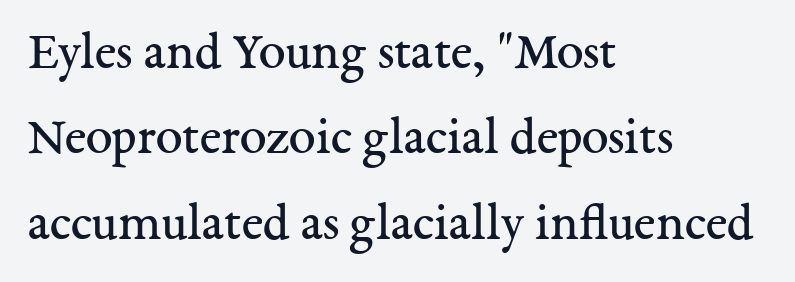
The image shows 54 px regular-weight serif type, upright; set left-aligned, normal line spacing (1.58x), normal letter spacing, not underlined; medium stroke contrast and a medium x-height.
